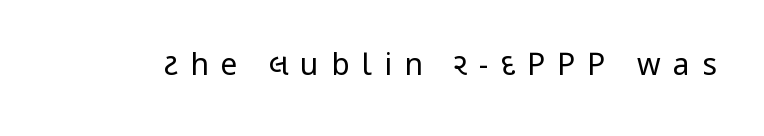
Note the varied advance widths — an 'i' is clearly narrower than an 'm'. The passage shown is typeset with a sans-serif family. Quick note: not italic, upright. A bare baseline throughout the passage. The typesetting does not lean heavy: it is not bold.
